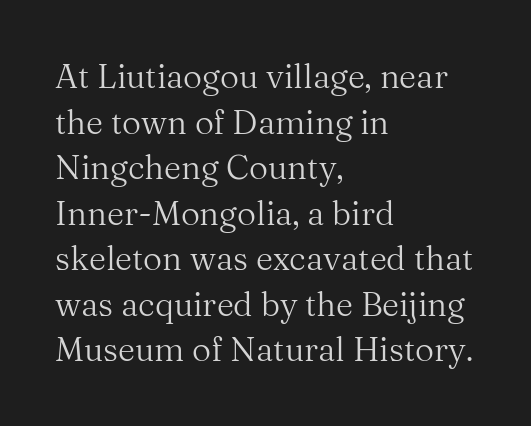
Varying glyph widths throughout — classic text-font behaviour. This is not heavy type; no bold has been used. To sum up the face: it has serifs. Which margin do the lines hug? The left one — the right edge is uneven.
